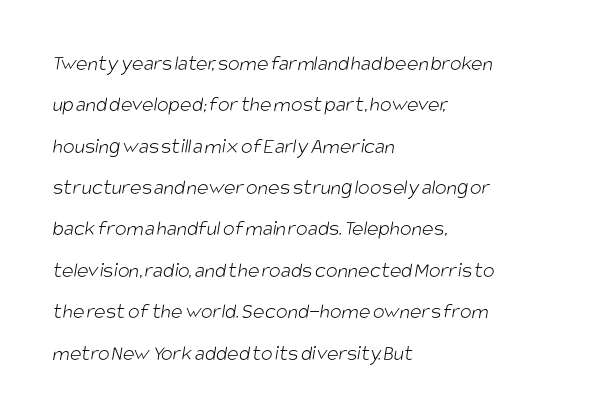
Default kerning and tracking; the words read as compact shapes. The cut favours lightness, reaching ordinary text weight at its darkest. Plain, unruled lines of type. Every row of glyphs begins at an identical x-position on the left.
